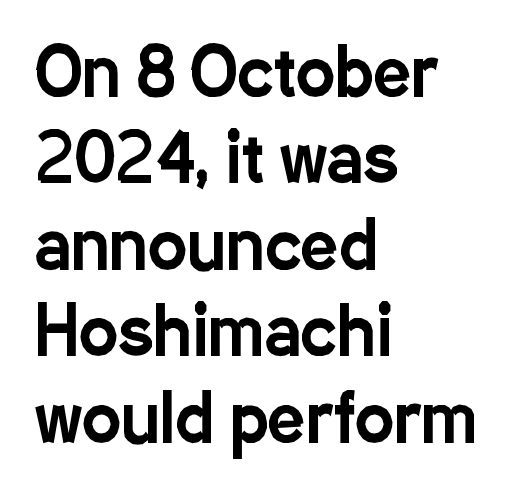
Q: Is the text italic (slanted)? A: No, it is upright.
Q: Is the typeface a serif or a sans-serif typeface? A: Sans-serif.
Q: Is the text underlined? A: No.
Q: How is the paragraph aligned? A: Left-aligned.
Q: Is the spacing between letters normal or unusually wide? A: Normal.
Q: Is the spacing between lines tight, normal or loose? A: Normal.
Q: Width (condensed, normal, or wide)? A: Condensed.
Q: Stroke contrast? A: Low.
Q: x-height? A: Medium.
Q: Monospaced? A: No.
